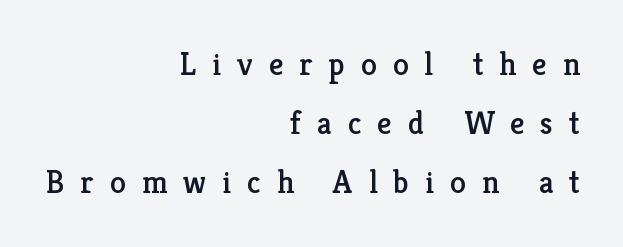
The image shows 32 px serif type, upright; set right-aligned, line spacing 1.85x, unusually wide letter spacing (+0.5 em), not underlined; low stroke contrast and a medium x-height.
